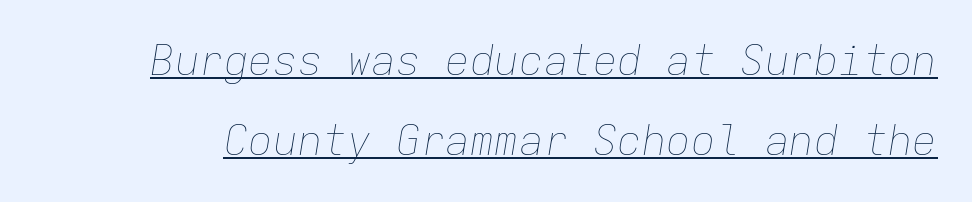
You can see a thin bar hugging the bottom of the glyphs. The face used here is monospaced, like something from a code editor. Each word holds together tightly as a unit, with standard inter-letter gaps. These lines stand farther apart than default settings would place them.
